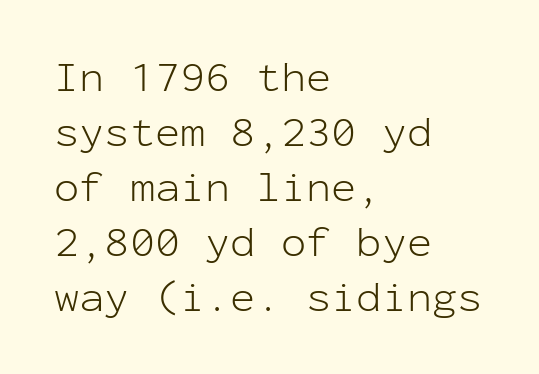
{"serif": "no", "italic": "no", "bold": "no", "weight": "light", "width": "normal", "stroke_contrast": "low", "x_height": "medium", "monospaced": "yes", "underline": "no", "align": "left", "line_spacing": "normal", "line_spacing_ratio": 1.31, "letter_spacing": "normal", "letter_spacing_em": 0.0, "glyph_px": 42}
